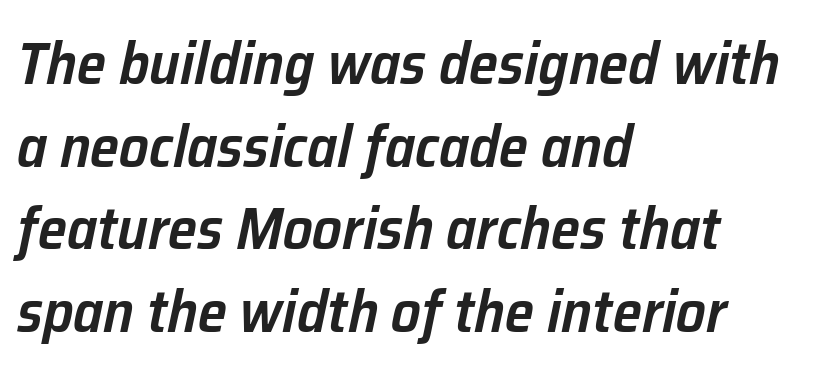
The rendering anchors every line to the left-hand side. Emphasis by weight is partial: semibold. The typography opts for an oblique posture over an upright one. Letters rest on an invisible, unmarked baseline.
